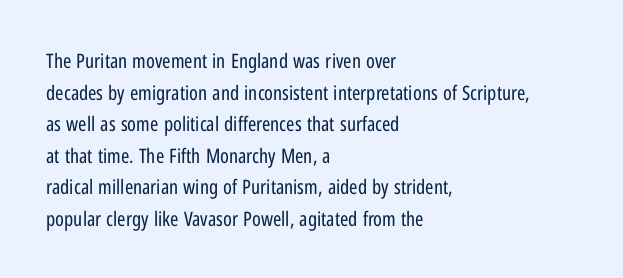
{"italic": "no", "bold": "no", "underline": "no", "align": "left", "line_spacing": "normal", "line_spacing_ratio": 1.58, "letter_spacing": "normal", "letter_spacing_em": 0.0, "glyph_px": 20}
